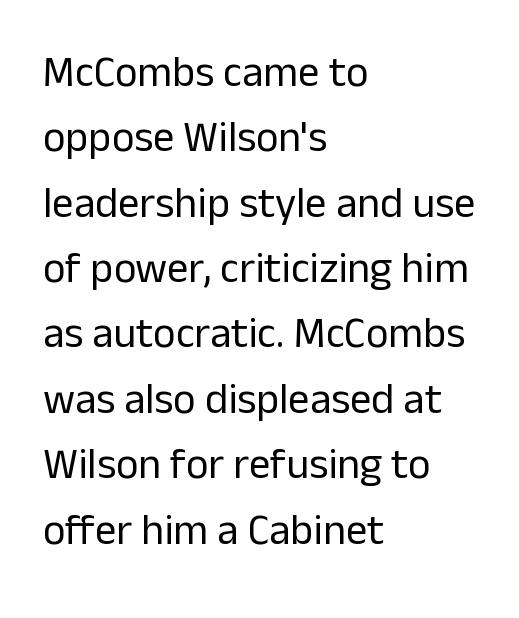
The image shows 43 px regular-weight sans-serif type, upright; set left-aligned, normal line spacing (1.52x), normal letter spacing, not underlined; low stroke contrast and a medium x-height.
